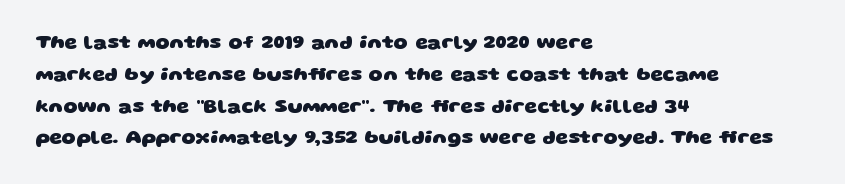
Students, this is bold: see how much ink each stroke carries. The letterforms sit shoulder to shoulder at normal distance. Does the copy run flush right? No — it runs flush left. Bare-footed words on every line.
